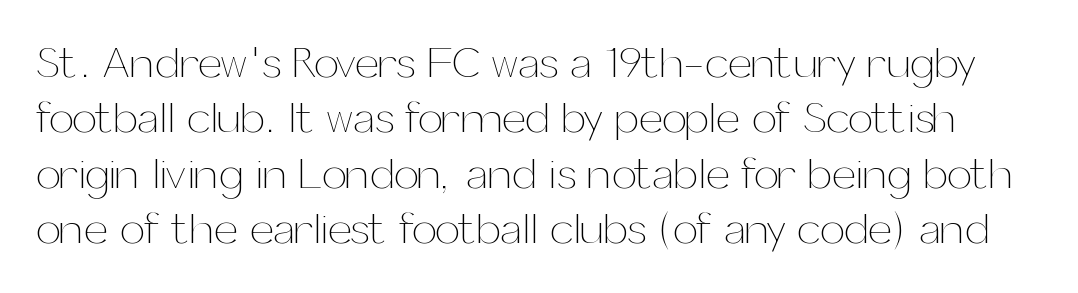
The image shows 44 px thin type, upright; set normal line spacing (1.26x), normal letter spacing, not underlined; medium stroke contrast and a medium x-height.
